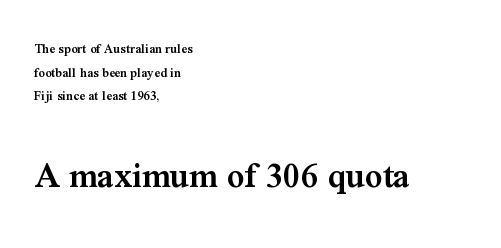
Q: Is the text bold? A: Semi-bold.
Q: Is the text italic (slanted)? A: No, it is upright.
Q: Is the typeface a serif or a sans-serif typeface? A: Serif.
Q: Is the text underlined? A: No.
Q: How is the paragraph aligned? A: Left-aligned.
Q: Is the spacing between letters normal or unusually wide? A: Normal.
Q: Is the spacing between lines tight, normal or loose? A: Normal.
Q: Which block of text is set in a larger size, the first (top) or the second (bottom)? A: The second (bottom) one.
Q: Width (condensed, normal, or wide)? A: Normal.
Q: Stroke contrast? A: Medium.
Q: x-height? A: Medium.
Q: Monospaced? A: No.
